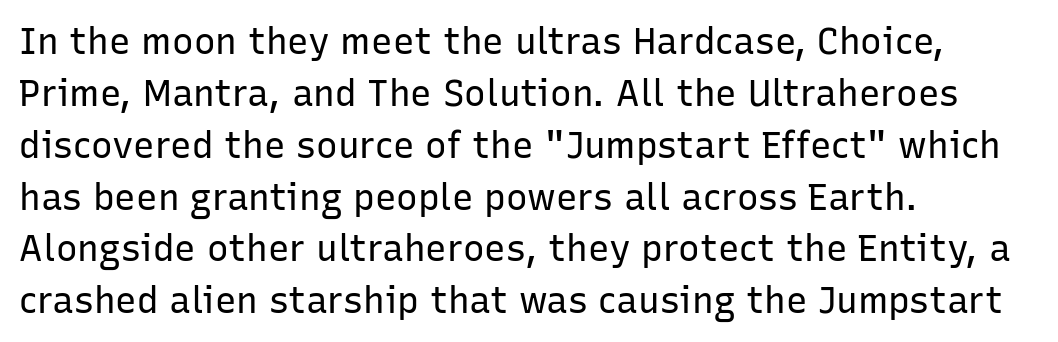
Just letters on the line, the space beneath them empty. Teacher's note: observe the even left margin — that is flush-left alignment. The line texture is even and compact thanks to regular tracking. This block has exactly the height ordinary leading produces. Is the type heavy? It reads as light-to-regular instead. The font's upright variant was chosen for this text.
